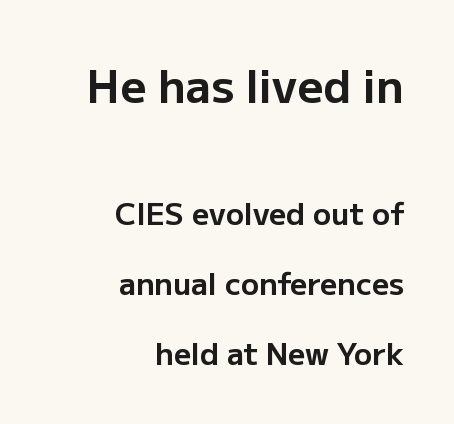
Q: Is the text bold? A: Yes.
Q: Is the text italic (slanted)? A: No, it is upright.
Q: Is the typeface a serif or a sans-serif typeface? A: Sans-serif.
Q: Is the text underlined? A: No.
Q: How is the paragraph aligned? A: Right-aligned.
Q: Is the spacing between letters normal or unusually wide? A: Normal.
Q: Is the spacing between lines tight, normal or loose? A: Loose.
Q: Which block of text is set in a larger size, the first (top) or the second (bottom)? A: The first (top) one.
Q: Width (condensed, normal, or wide)? A: Normal.
Q: Stroke contrast? A: Low.
Q: x-height? A: Medium.
Q: Monospaced? A: No.
